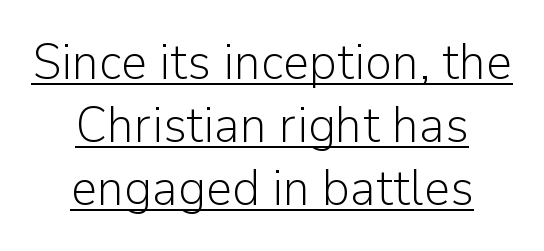
Tracking value appears to be zero — textbook default spacing. A typesetter would call this proportional, since set widths differ per character. Descenders here cross a horizontal rule under the line. Nothing sits at the stroke ends, so this counts as sans-serif. Neither beginnings nor endings align; midpoints do.
